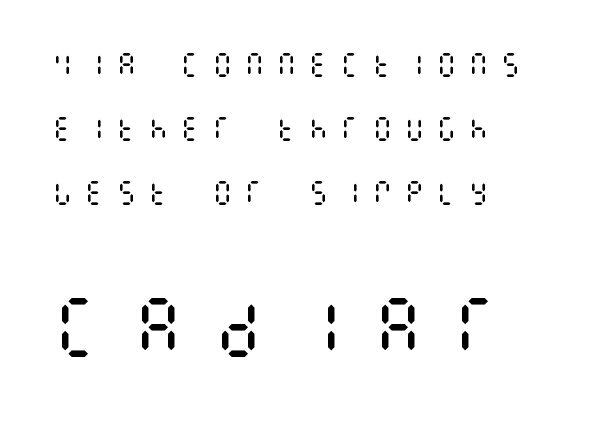
{"italic": "no", "bold": "no", "weight": "regular", "width": "condensed", "stroke_contrast": "medium", "x_height": "large", "underline": "no", "align": "left", "line_spacing": "loose", "line_spacing_ratio": 2.46, "letter_spacing": "wide", "letter_spacing_em": 0.43, "larger_block": "second", "size_ratio": 2.5, "glyph_px": 65}
